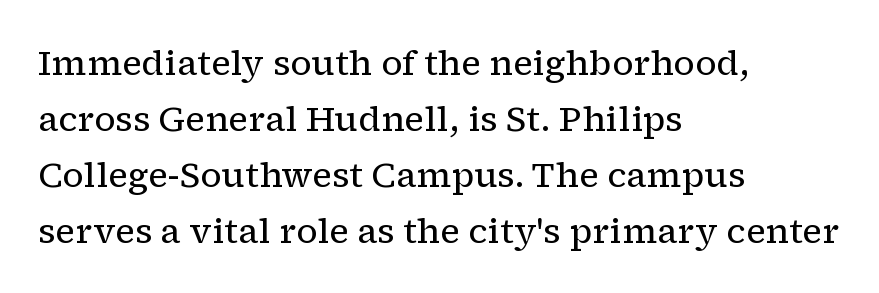
{"serif": "yes", "italic": "no", "bold": "no", "weight": "regular", "width": "normal", "stroke_contrast": "low", "x_height": "medium", "monospaced": "no", "underline": "no", "align": "left", "line_spacing": "normal", "line_spacing_ratio": 1.6, "letter_spacing": "normal", "letter_spacing_em": 0.0, "glyph_px": 35}
